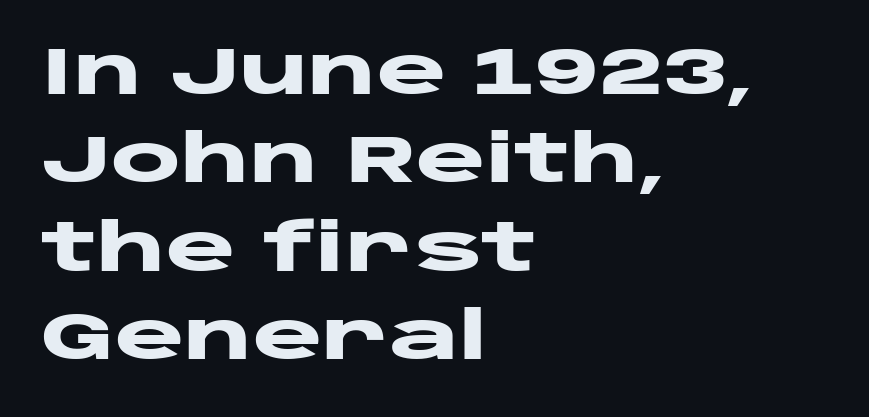
The image shows 66 px heavy, wide sans-serif type, upright; set left-aligned, normal line spacing (1.34x), normal letter spacing, not underlined; low stroke contrast and a large x-height.
